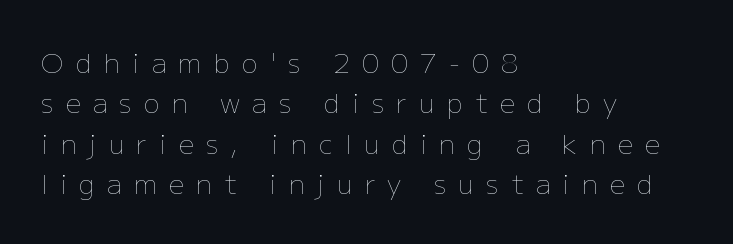
{"italic": "no", "bold": "no", "underline": "no", "align": "left", "line_spacing": "normal", "line_spacing_ratio": 1.5, "letter_spacing": "wide", "letter_spacing_em": 0.45, "glyph_px": 27}
